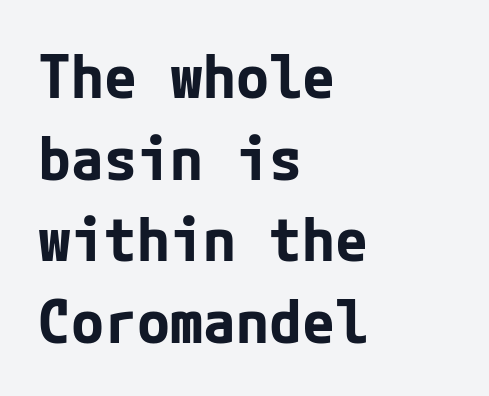
{"serif": "no", "italic": "no", "bold": "yes", "weight": "bold", "width": "normal", "stroke_contrast": "low", "x_height": "medium", "underline": "no", "align": "left", "line_spacing": "normal", "line_spacing_ratio": 1.36, "letter_spacing": "normal", "letter_spacing_em": 0.0, "glyph_px": 60}
